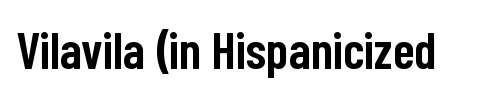
The image shows 52 px semibold, condensed sans-serif type, upright; set normal letter spacing, not underlined; low stroke contrast and a medium x-height.
